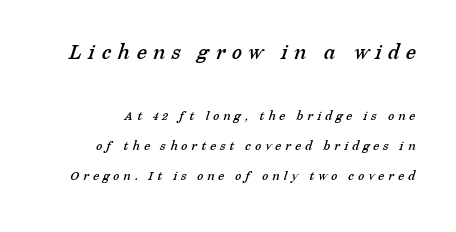
Q: Is the text underlined? A: No.
Q: Is the spacing between letters normal or unusually wide? A: Unusually wide.
Q: Is the spacing between lines tight, normal or loose? A: Loose.
Q: Which block of text is set in a larger size, the first (top) or the second (bottom)? A: The first (top) one.
